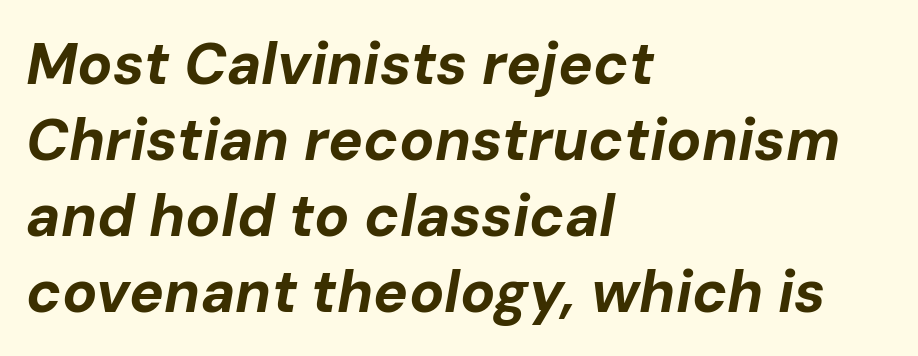
Tracking here is standard; glyphs follow each other at the usual distance. Compared with a centered layout, this one pins lines to the left instead. The rows are spaced the way most documents space them. Students, this is bold: see how much ink each stroke carries.
